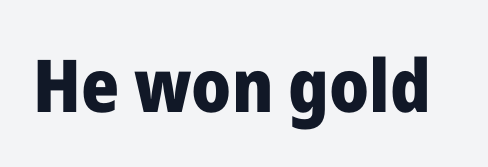
The image shows 73 px heavy sans-serif type, upright; set normal letter spacing, not underlined; low stroke contrast and a medium x-height.
